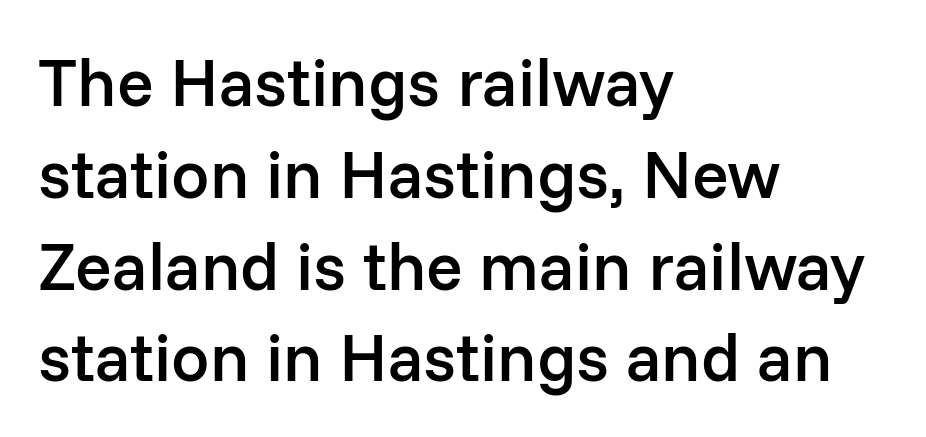
{"serif": "no", "italic": "no", "bold": "semi", "weight": "semibold", "width": "normal", "stroke_contrast": "low", "x_height": "medium", "monospaced": "no", "underline": "no", "align": "left", "line_spacing": "normal", "line_spacing_ratio": 1.35, "letter_spacing": "normal", "letter_spacing_em": 0.0, "glyph_px": 68}
